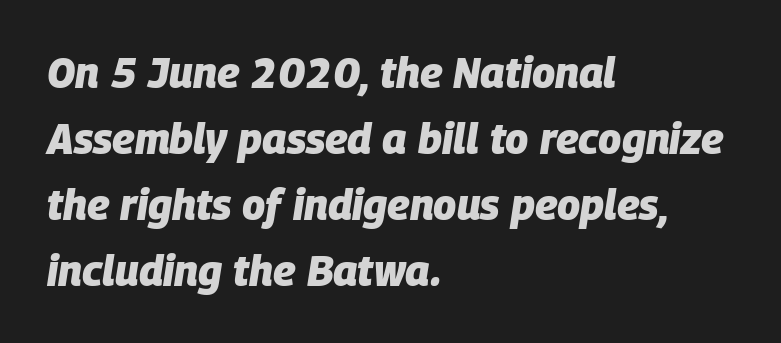
Q: Is the text bold? A: Yes.
Q: Is the text italic (slanted)? A: Yes, it leans right by about 9 degrees.
Q: Is the text underlined? A: No.
Q: How is the paragraph aligned? A: Left-aligned.
Q: Is the spacing between letters normal or unusually wide? A: Normal.
Q: Is the spacing between lines tight, normal or loose? A: Normal.
Q: Width (condensed, normal, or wide)? A: Normal.
Q: Stroke contrast? A: Low.
Q: x-height? A: Large.
Q: Monospaced? A: No.
